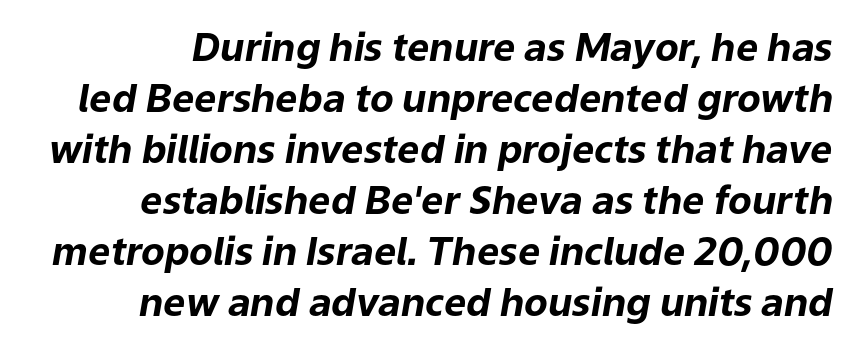
Emphasis-style slanted type is in use. This sample uses plain, unmodified letter spacing. The rendering uses a bold face; every stroke is thick and dark. Here the designer chose a conventional face with non-uniform glyph widths.
